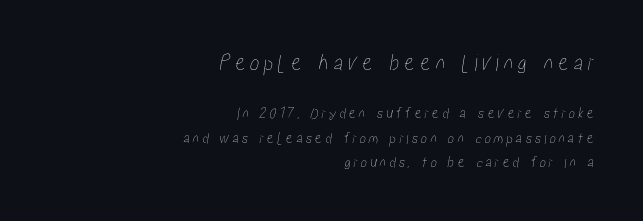
The image shows 24 px text type; set right-aligned, normal line spacing (1.51x), not underlined; the first (top) block is 1.5x larger.
